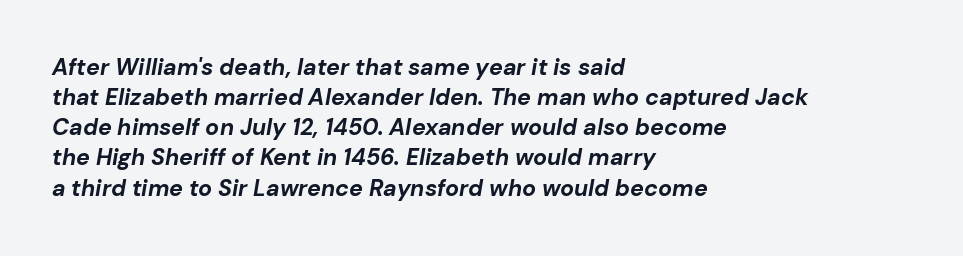
The image shows 23 px bold type, italic (leaning right); set left-aligned, normal line spacing (1.31x), normal letter spacing, not underlined.
